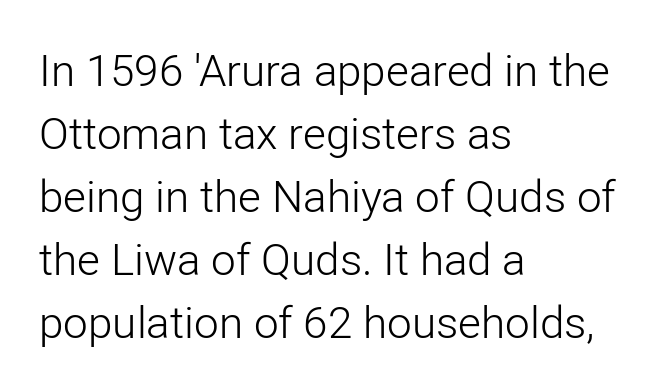
The image shows 44 px light sans-serif type, upright; set left-aligned, normal line spacing (1.43x), normal letter spacing, not underlined; low stroke contrast and a medium x-height.
